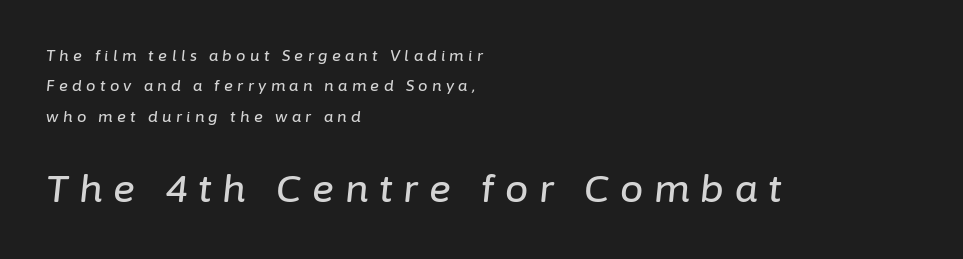
{"italic": "yes", "lean": "right", "slant_degrees": 6, "width": "normal", "stroke_contrast": "low", "x_height": "medium", "monospaced": "no", "underline": "no", "align": "left", "line_spacing": "loose", "line_spacing_ratio": 2.02, "letter_spacing": "wide", "letter_spacing_em": 0.29, "larger_block": "second", "size_ratio": 2.47, "glyph_px": 37}
